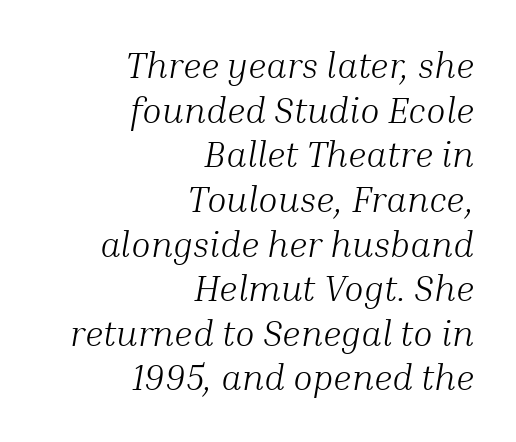
Type without underlining. The rendering shows small feet on the letterforms — a serif design. The face looks like a standard text weight, possibly lighter. Here the designer chose a conventional face with non-uniform glyph widths. Every row of glyphs terminates at an identical x-position on the right.
